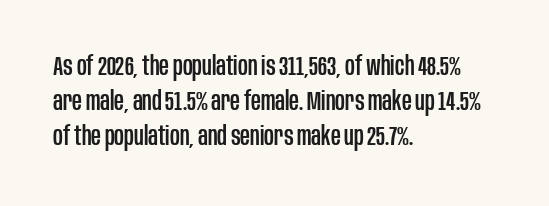
Q: Is the text italic (slanted)? A: No, it is upright.
Q: Is the text underlined? A: No.
Q: How is the paragraph aligned? A: Left-aligned.
Q: Is the spacing between letters normal or unusually wide? A: Normal.
Q: Is the spacing between lines tight, normal or loose? A: Normal.
